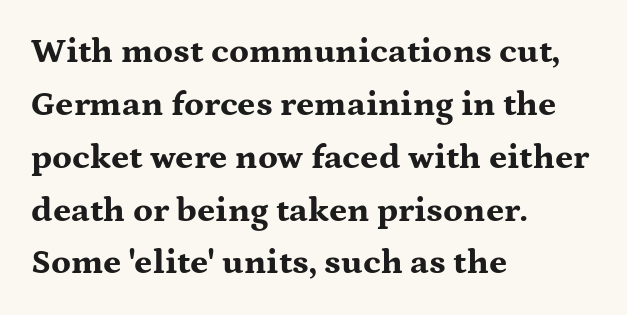
The typesetter chose a ragged-right arrangement here. Horizontal bands of white between lines are of average thickness. A serif font was chosen for this passage. Proportional: the letters do not fall into vertical columns.
